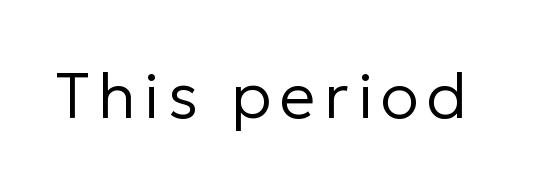
The image shows 64 px regular-weight sans-serif type, upright; set not underlined; low stroke contrast and a medium x-height.
